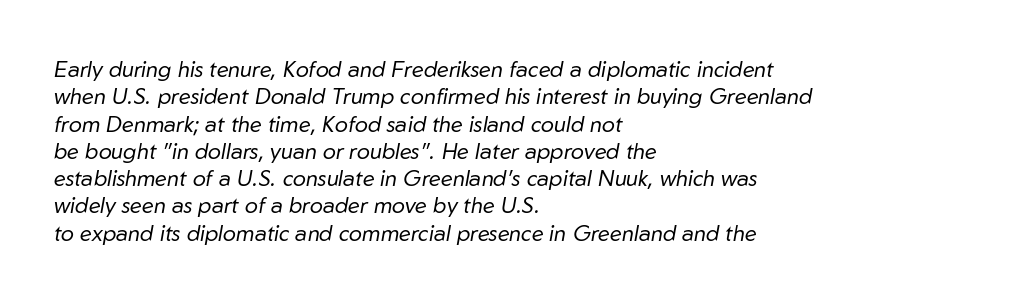
The lines in this sample share a left origin and differ only in where they stop. Observe the ordinary spacing: letters are neighbours, not strangers. Type without underlining. A typesetter would mark this as italic.
